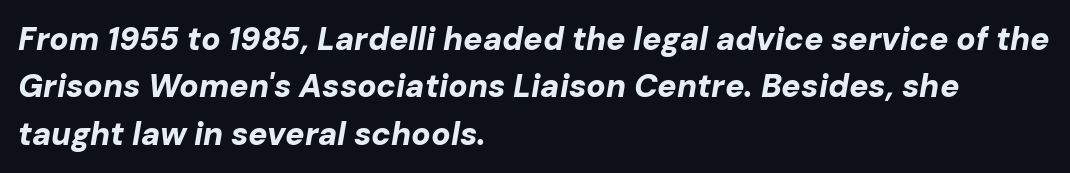
The image shows 32 px bold type, italic (leaning right); set left-aligned, normal line spacing (1.48x), normal letter spacing, not underlined; low stroke contrast and a medium x-height.
